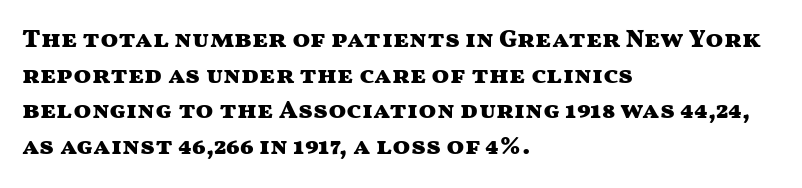
Q: Is the text bold? A: Yes.
Q: Is the text italic (slanted)? A: No, it is upright.
Q: Is the text underlined? A: No.
Q: How is the paragraph aligned? A: Left-aligned.
Q: Is the spacing between letters normal or unusually wide? A: Normal.
Q: Is the spacing between lines tight, normal or loose? A: Normal.
